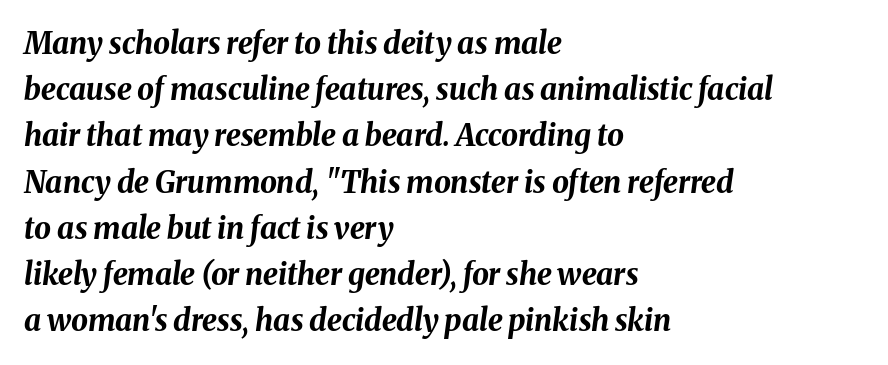
Q: Is the text bold? A: Yes.
Q: Is the text italic (slanted)? A: Yes, it leans right by about 8 degrees.
Q: Is the text underlined? A: No.
Q: How is the paragraph aligned? A: Left-aligned.
Q: Is the spacing between letters normal or unusually wide? A: Normal.
Q: Is the spacing between lines tight, normal or loose? A: Normal.
Q: Width (condensed, normal, or wide)? A: Normal.
Q: Stroke contrast? A: Medium.
Q: x-height? A: Medium.
Q: Monospaced? A: No.
